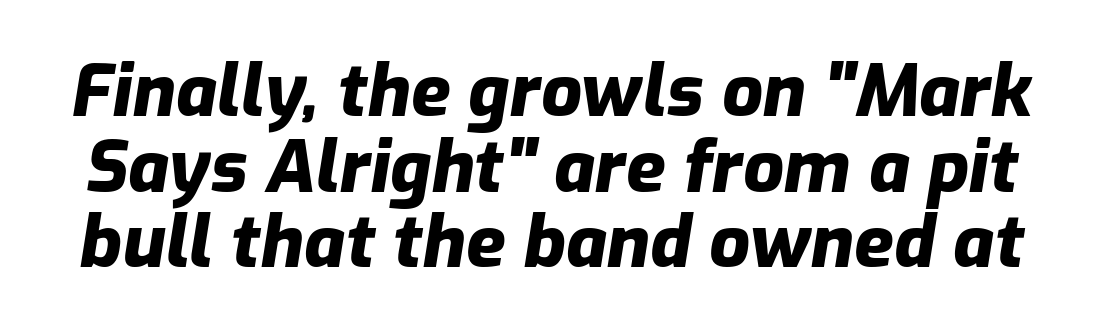
The image shows 72 px heavy type, italic (leaning right); set tight line spacing (1.05x), normal letter spacing, not underlined; low stroke contrast and a medium x-height.
